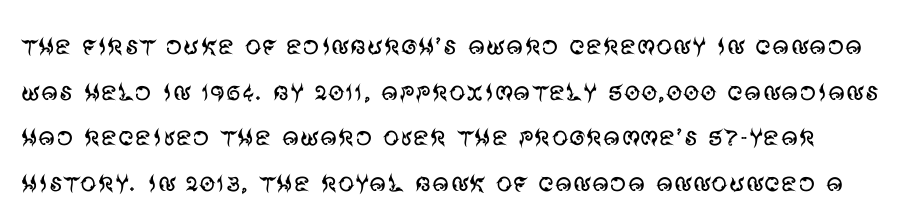
{"serif": "no", "italic": "no", "bold": "no", "weight": "regular", "width": "normal", "stroke_contrast": "medium", "x_height": "large", "monospaced": "no", "underline": "no", "line_spacing": "normal", "line_spacing_ratio": 1.38, "letter_spacing": "normal", "letter_spacing_em": 0.0, "glyph_px": 33}
